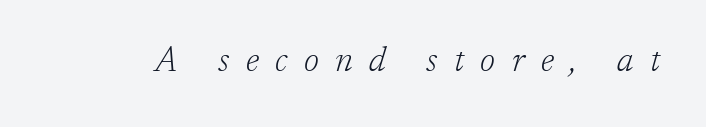
Q: Is the text bold? A: No.
Q: Is the text italic (slanted)? A: Yes, it leans right by about 17 degrees.
Q: Is the typeface a serif or a sans-serif typeface? A: Serif.
Q: Is the text underlined? A: No.
Q: Is the spacing between letters normal or unusually wide? A: Unusually wide.
Q: Width (condensed, normal, or wide)? A: Normal.
Q: Stroke contrast? A: Low.
Q: x-height? A: Medium.
Q: Monospaced? A: No.
